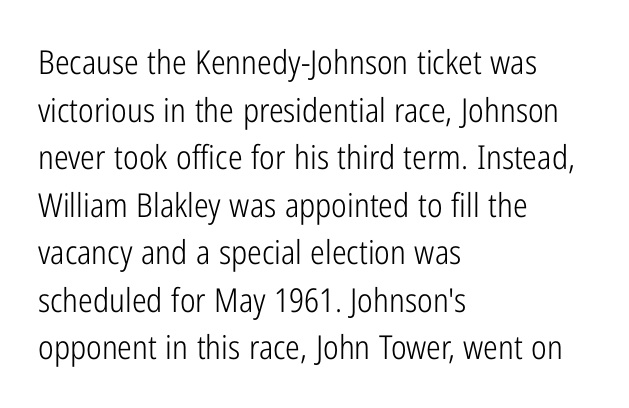
{"serif": "no", "italic": "no", "bold": "no", "weight": "light", "width": "condensed", "stroke_contrast": "low", "x_height": "medium", "monospaced": "no", "underline": "no", "align": "left", "line_spacing": "normal", "line_spacing_ratio": 1.44, "letter_spacing": "normal", "letter_spacing_em": 0.0, "glyph_px": 33}
